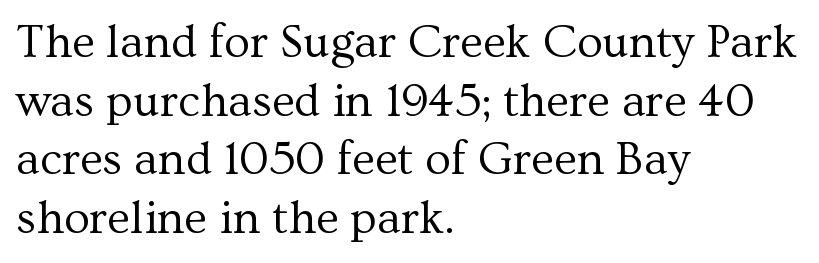
The image shows 47 px regular-weight serif type, upright; set left-aligned, normal line spacing (1.25x), normal letter spacing, not underlined; medium stroke contrast and a medium x-height.
